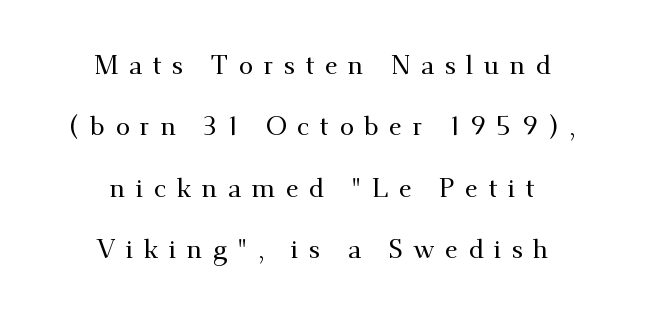
{"italic": "no", "underline": "no", "align": "center", "line_spacing": "loose", "line_spacing_ratio": 2.36, "letter_spacing": "wide", "letter_spacing_em": 0.4, "glyph_px": 26}
